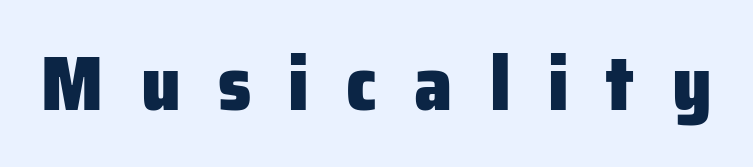
The image shows 76 px heavy sans-serif type, upright; set unusually wide letter spacing (+0.49 em), not underlined; low stroke contrast and a medium x-height.
